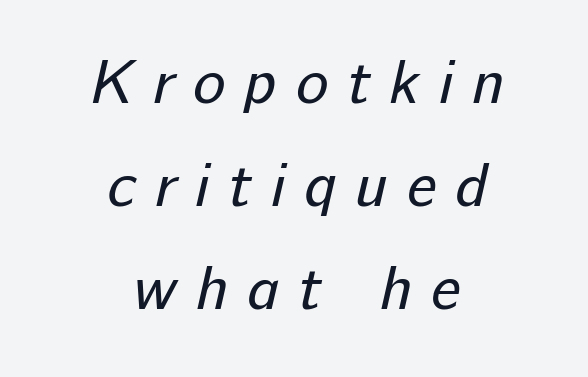
The image shows 61 px regular-weight sans-serif type; set centered, normal line spacing (1.69x), unusually wide letter spacing (+0.31 em), not underlined; low stroke contrast and a medium x-height.
